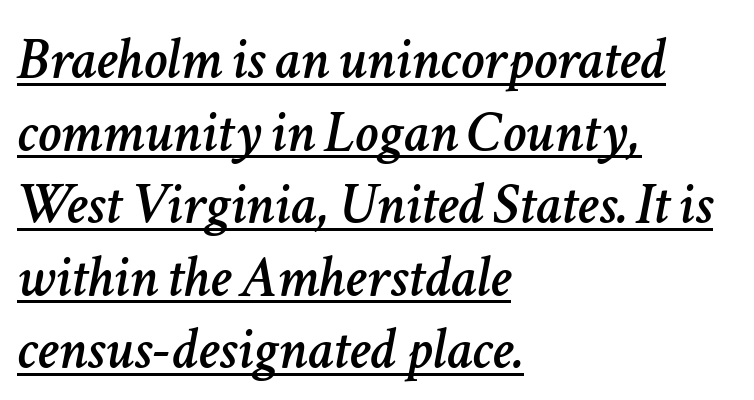
Q: Is the text italic (slanted)? A: Yes, it leans right by about 11 degrees.
Q: Is the text underlined? A: Yes.
Q: How is the paragraph aligned? A: Left-aligned.
Q: Is the spacing between letters normal or unusually wide? A: Normal.
Q: Width (condensed, normal, or wide)? A: Normal.
Q: Stroke contrast? A: Low.
Q: x-height? A: Medium.
Q: Monospaced? A: No.
